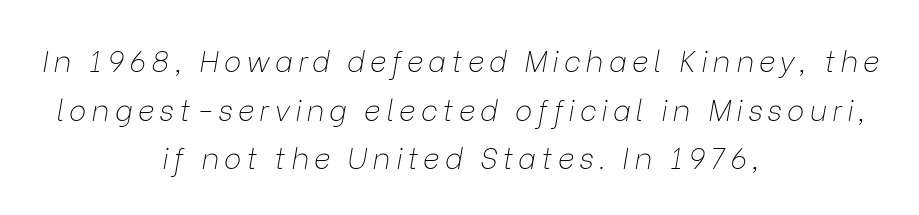
Q: Is the text bold? A: No.
Q: Is the text italic (slanted)? A: Yes, it leans right by about 9 degrees.
Q: Is the text underlined? A: No.
Q: How is the paragraph aligned? A: Centered.
Q: Is the spacing between lines tight, normal or loose? A: Normal.
Q: Width (condensed, normal, or wide)? A: Normal.
Q: Stroke contrast? A: Low.
Q: x-height? A: Medium.
Q: Monospaced? A: No.
